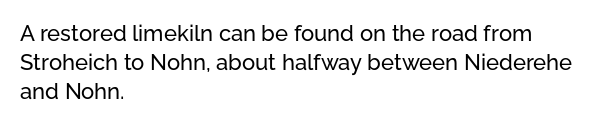
Descender tails drop into unmarked territory. Horizontal alignment here is leftward, the default for most running prose. Does extra space separate the letters? No, they use regular spacing. Upright lettering throughout. Evenly set lines give the paragraph a standard silhouette.
